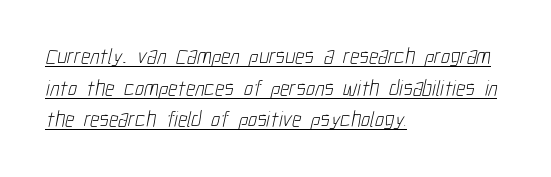
Line beginnings align vertically; line endings do not. A rule runs beneath these lines of type. Line spacing here is normal. This is not heavy type; no bold has been used. Does extra space separate the letters? No, they use regular spacing.
